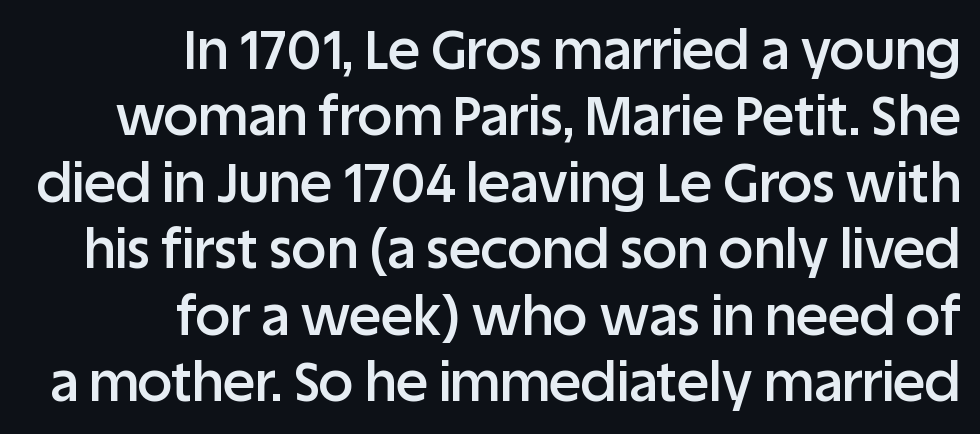
No word sits above an underline. Here the designer chose a conventional face with non-uniform glyph widths. The tracking reads as untouched default to a designer's eye. Where is the straight margin? On the right. Bold? Not quite — semibold, heavier than regular but stopping short.
